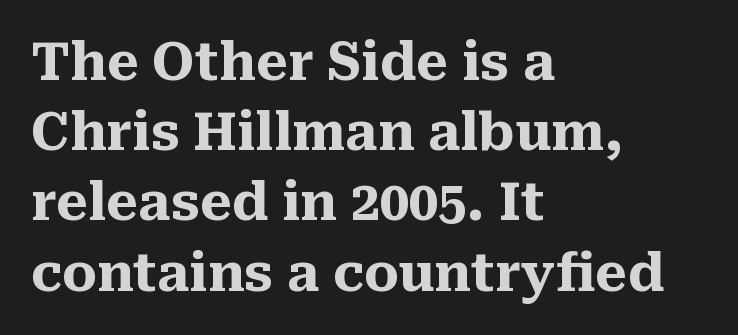
Here the designer chose a conventional face with non-uniform glyph widths. Characters follow at the spacing the type designer built in. Regarding leading, the lines here are spaced in the standard way. Descenders are the only things crossing below the line.
